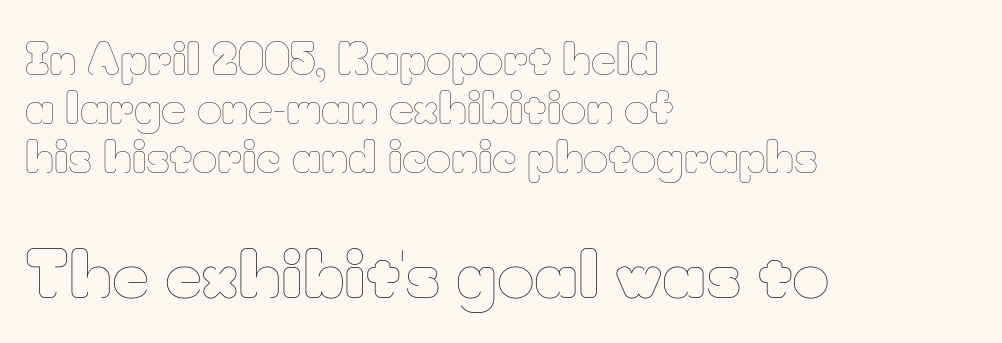
{"italic": "no", "bold": "no", "weight": "thin", "width": "normal", "stroke_contrast": "low", "x_height": "small", "monospaced": "no", "underline": "no", "align": "left", "line_spacing": "tight", "line_spacing_ratio": 1.14, "letter_spacing": "normal", "letter_spacing_em": 0.0, "larger_block": "second", "size_ratio": 1.49, "glyph_px": 64}
